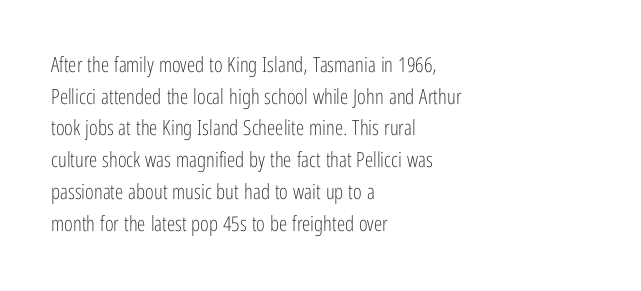
Style check: upright. Leftover space on each line is placed entirely after the last word. The rows are spaced the way most documents space them. The font is comparable to plain body text, perhaps lighter. Honestly, there is no underline to notice here at all. Nobody touched the tracking dial on this one.
